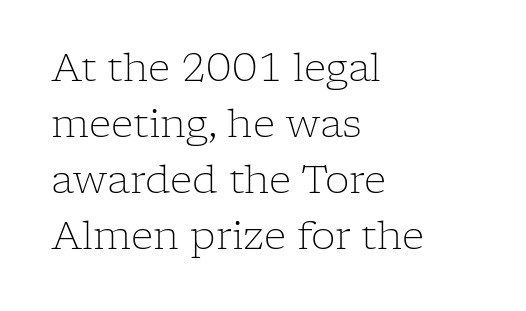
Q: Is the text bold? A: No.
Q: Is the text italic (slanted)? A: No, it is upright.
Q: Is the typeface a serif or a sans-serif typeface? A: Serif.
Q: Is the text underlined? A: No.
Q: How is the paragraph aligned? A: Left-aligned.
Q: Is the spacing between letters normal or unusually wide? A: Normal.
Q: Is the spacing between lines tight, normal or loose? A: Normal.
Q: Width (condensed, normal, or wide)? A: Normal.
Q: Stroke contrast? A: Low.
Q: x-height? A: Medium.
Q: Monospaced? A: No.
